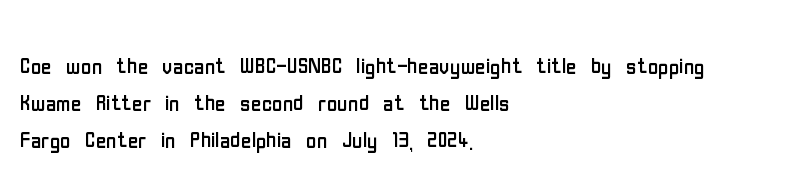
Does the lettering tilt? It doesn't — this is upright. The text block is weighted toward the left margin, trailing off unevenly rightward. Grotesque or geometric, the face here clearly has no serifs. The leading is moderate, giving the passage an even texture. The strokes are not fattened; the text isn't bold. Nothing unusual about the tracking: characters are spaced as the font intends.
